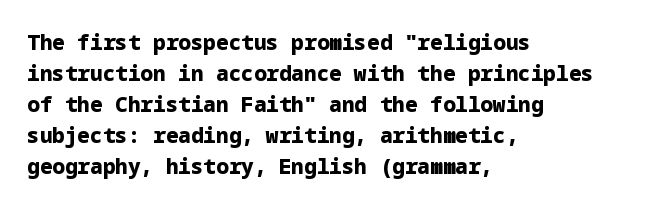
These lines keep a tight, regular rhythm from letter to letter. The typesetting leans heavy: a genuine bold. Line beginnings align vertically; line endings do not. If you drew a line through each stem, it would be perfectly vertical. Letters rest on an invisible, unmarked baseline.
